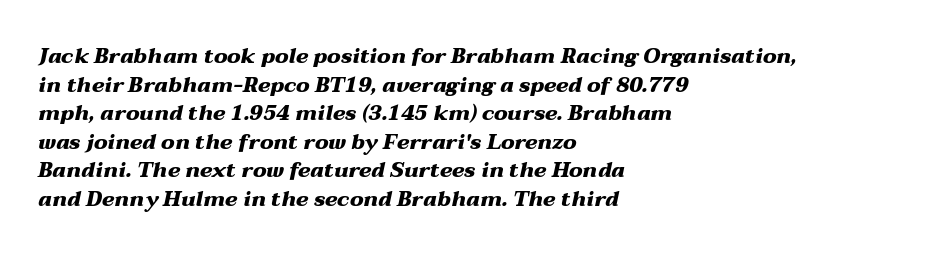
Q: Is the text bold? A: Yes.
Q: Is the text italic (slanted)? A: Yes, it leans right by about 12 degrees.
Q: Is the text underlined? A: No.
Q: How is the paragraph aligned? A: Left-aligned.
Q: Is the spacing between letters normal or unusually wide? A: Normal.
Q: Is the spacing between lines tight, normal or loose? A: Normal.
